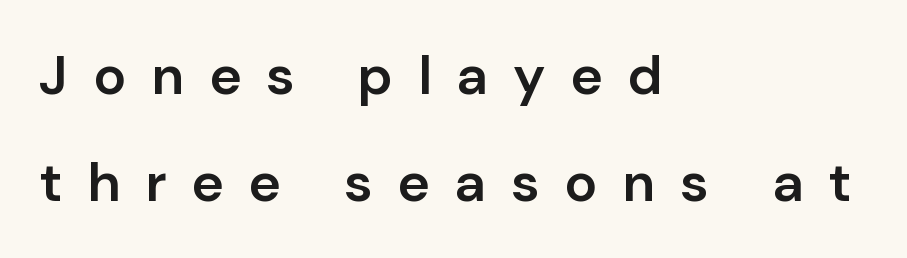
{"serif": "no", "italic": "no", "bold": "semi", "weight": "semibold", "width": "normal", "stroke_contrast": "low", "x_height": "medium", "monospaced": "no", "underline": "no", "align": "left", "line_spacing": "loose", "line_spacing_ratio": 1.94, "letter_spacing": "wide", "letter_spacing_em": 0.45, "glyph_px": 55}
